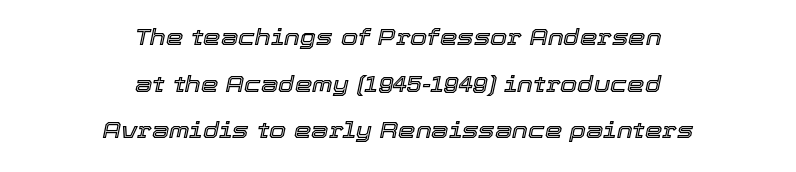
{"italic": "yes", "lean": "right", "slant_degrees": 12, "underline": "no", "align": "center", "line_spacing": "loose", "line_spacing_ratio": 2.12, "letter_spacing": "normal", "letter_spacing_em": 0.0, "glyph_px": 22}
